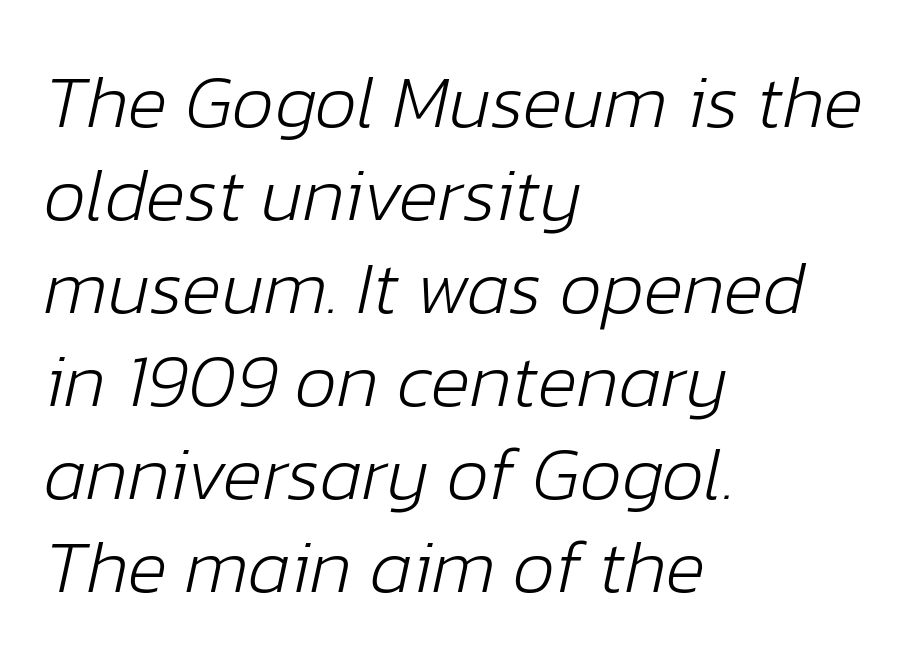
These lines are rendered in a variable-pitch font. Stroke mass is kept to a normal reading level or below. The compositor pushed each line to the left boundary. Italic? Definitely — the glyphs are oblique. Anything drawn beneath the words? Only blank space. Is the letter spacing exaggerated? No — it looks like the ordinary default.
